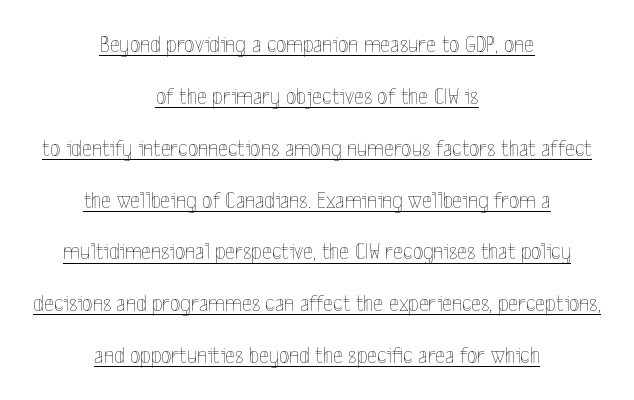
The image shows 24 px text type, upright; set centered, loose line spacing (2.16x), normal letter spacing, underlined.
